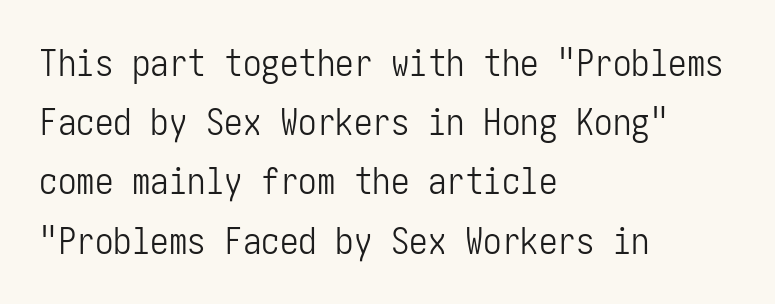
{"serif": "no", "italic": "no", "bold": "no", "weight": "light", "width": "condensed", "stroke_contrast": "low", "x_height": "medium", "underline": "no", "align": "left", "line_spacing": "normal", "line_spacing_ratio": 1.6, "letter_spacing": "normal", "letter_spacing_em": 0.0, "glyph_px": 37}
